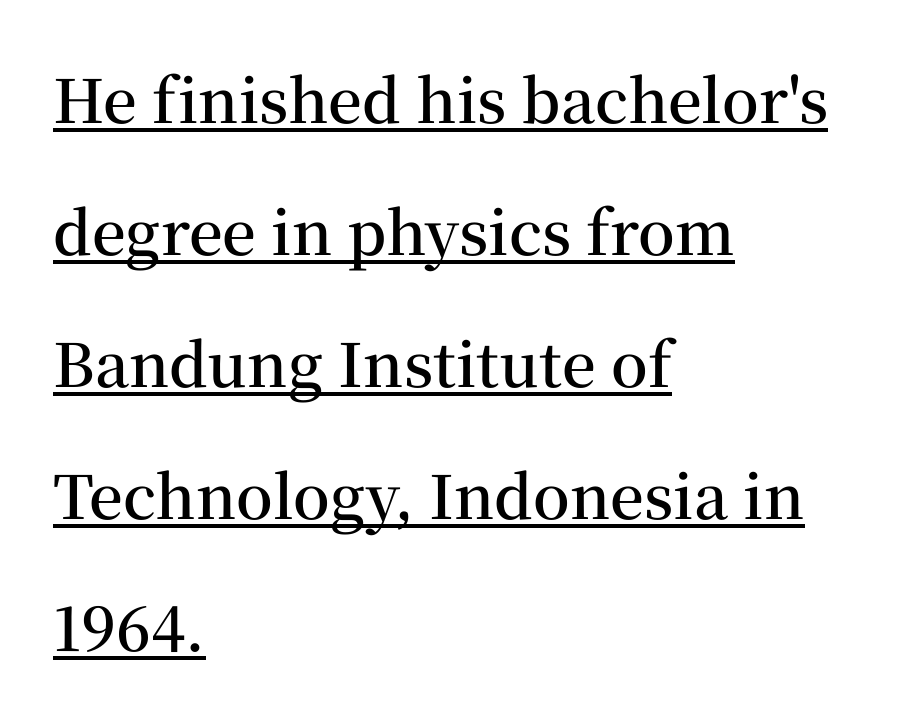
Q: Is the text bold? A: Semi-bold.
Q: Is the text italic (slanted)? A: No, it is upright.
Q: Is the typeface a serif or a sans-serif typeface? A: Serif.
Q: Is the text underlined? A: Yes.
Q: How is the paragraph aligned? A: Left-aligned.
Q: Is the spacing between letters normal or unusually wide? A: Normal.
Q: Is the spacing between lines tight, normal or loose? A: Loose.
Q: Width (condensed, normal, or wide)? A: Normal.
Q: Stroke contrast? A: Medium.
Q: x-height? A: Medium.
Q: Monospaced? A: No.
